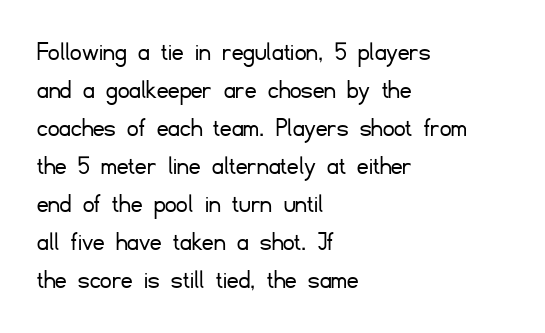
Baseline-to-baseline distance is the conventional proportion of letter height. The letters advance in unequal steps, a hallmark of proportional type. Layout note: lines flush left. The letters sit at their default tracking, neither squeezed nor spread. Rendered with straight, roman letterforms.
